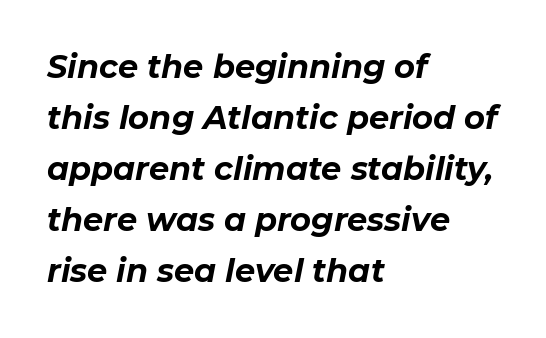
Heavy-handed strokes throughout: this text is bold. Does extra space separate the letters? No, they use regular spacing. Line starts are locked; line ends wander. Successive baselines arrive at the customary interval. Just letters on the line, the space beneath them empty.
